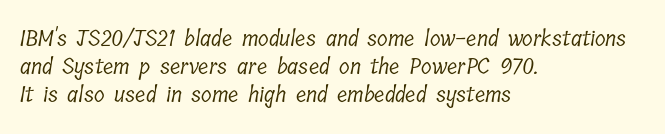
The image shows 22 px text type; set left-aligned, normal line spacing (1.28x), normal letter spacing, not underlined.
